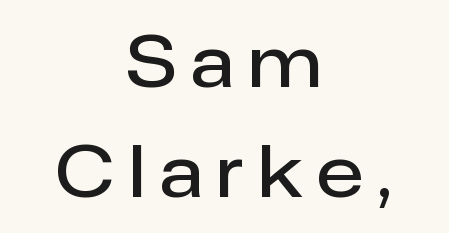
The image shows 70 px semibold sans-serif type, upright; set centered, normal line spacing (1.57x), unusually wide letter spacing (+0.21 em), not underlined; low stroke contrast and a medium x-height.
